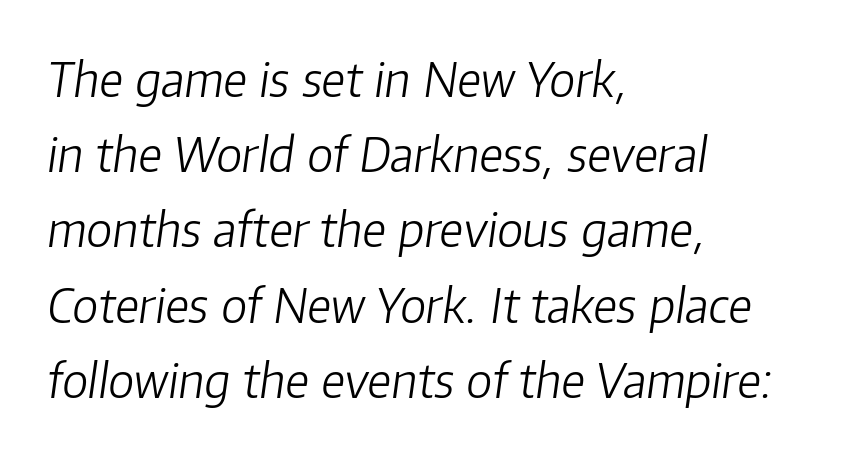
The image shows 47 px light type, italic (leaning right); set left-aligned, normal line spacing (1.6x), normal letter spacing, not underlined; low stroke contrast and a medium x-height.
